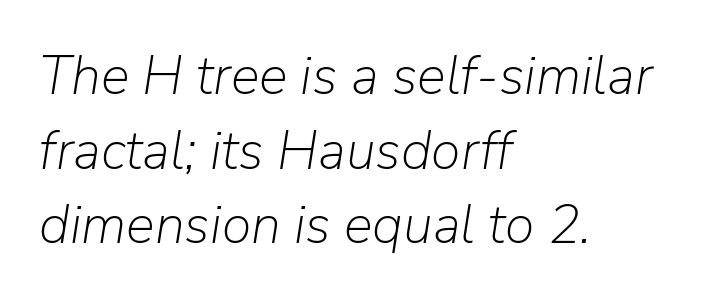
Q: Is the text bold? A: No.
Q: Is the text italic (slanted)? A: Yes, it leans right by about 9 degrees.
Q: Is the text underlined? A: No.
Q: How is the paragraph aligned? A: Left-aligned.
Q: Is the spacing between letters normal or unusually wide? A: Normal.
Q: Is the spacing between lines tight, normal or loose? A: Normal.
Q: Width (condensed, normal, or wide)? A: Normal.
Q: Stroke contrast? A: Low.
Q: x-height? A: Medium.
Q: Monospaced? A: No.
